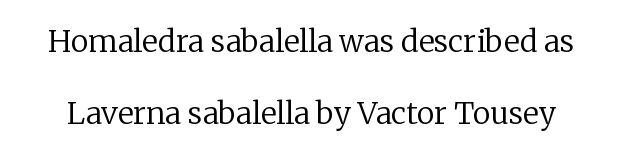
Q: Is the text bold? A: No.
Q: Is the text italic (slanted)? A: No, it is upright.
Q: Is the typeface a serif or a sans-serif typeface? A: Serif.
Q: Is the text underlined? A: No.
Q: Is the spacing between letters normal or unusually wide? A: Normal.
Q: Is the spacing between lines tight, normal or loose? A: Loose.
Q: Width (condensed, normal, or wide)? A: Normal.
Q: Stroke contrast? A: Low.
Q: x-height? A: Medium.
Q: Monospaced? A: No.
